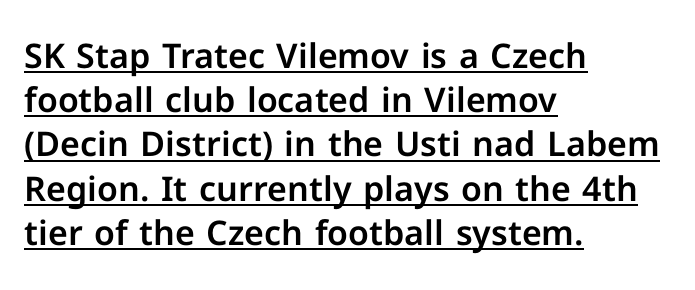
Vertical spacing — default. No feet cap the strokes, marking this as sans-serif type. Standard letterfit; no display-style spreading of the glyphs. The lines in this sample share a left origin and differ only in where they stop. No italicization has been applied; the sample stays upright.
